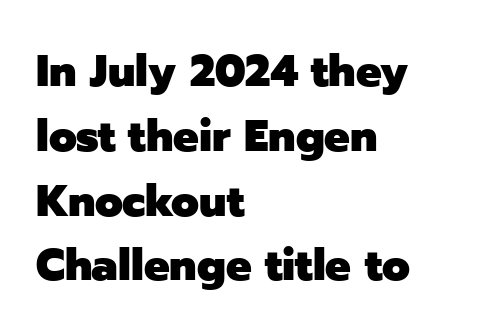
Q: Is the text bold? A: Yes.
Q: Is the text italic (slanted)? A: No, it is upright.
Q: Is the typeface a serif or a sans-serif typeface? A: Sans-serif.
Q: Is the text underlined? A: No.
Q: How is the paragraph aligned? A: Left-aligned.
Q: Is the spacing between letters normal or unusually wide? A: Normal.
Q: Is the spacing between lines tight, normal or loose? A: Normal.
Q: Width (condensed, normal, or wide)? A: Normal.
Q: Stroke contrast? A: Low.
Q: x-height? A: Medium.
Q: Monospaced? A: No.
